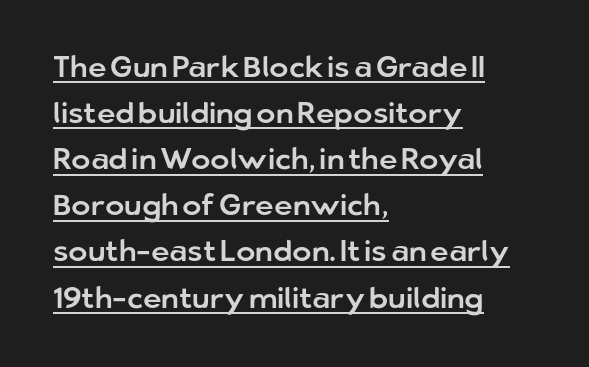
{"serif": "no", "italic": "no", "width": "normal", "stroke_contrast": "low", "x_height": "medium", "monospaced": "no", "underline": "yes", "align": "left", "line_spacing": "normal", "line_spacing_ratio": 1.59, "letter_spacing": "normal", "letter_spacing_em": 0.0, "glyph_px": 29}
